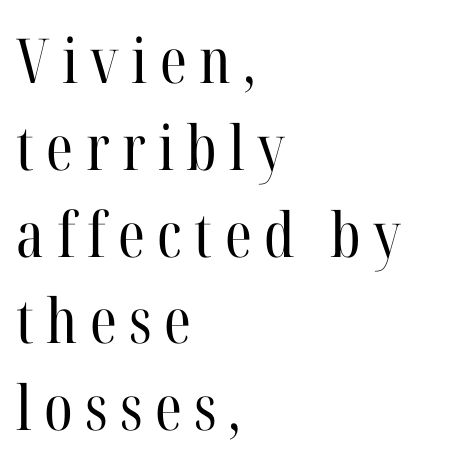
The image shows 62 px regular-weight, condensed serif type, upright; set left-aligned, normal line spacing (1.4x), unusually wide letter spacing (+0.2 em), not underlined; high stroke contrast and a medium x-height.
